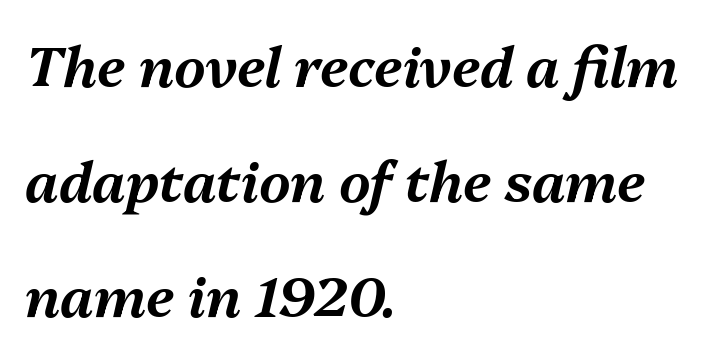
{"italic": "yes", "lean": "right", "slant_degrees": 13, "width": "normal", "stroke_contrast": "medium", "x_height": "medium", "monospaced": "no", "underline": "no", "align": "left", "line_spacing": "loose", "line_spacing_ratio": 2.09, "letter_spacing": "normal", "letter_spacing_em": 0.0, "glyph_px": 55}
